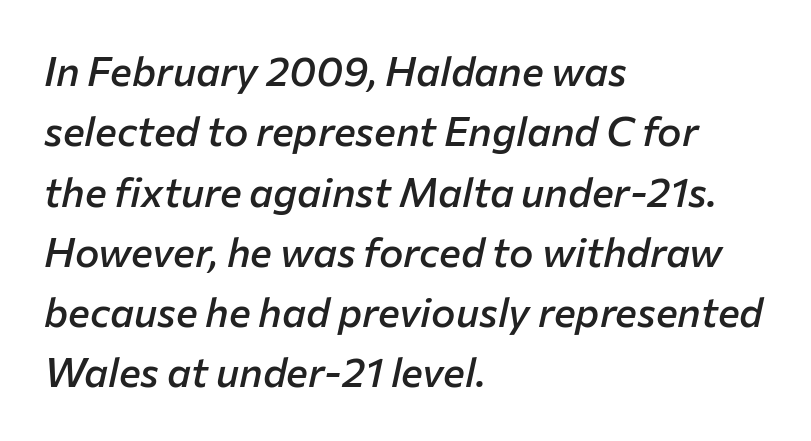
Just letters on the line, the space beneath them empty. Note the varied advance widths — an 'i' is clearly narrower than an 'm'. This sample uses plain, unmodified letter spacing. Slightly chunky letters — semibold, I'd say, not full bold. The rag falls on the right side of this text block. Notice how descenders clear the ascenders below comfortably — that's standard leading.
